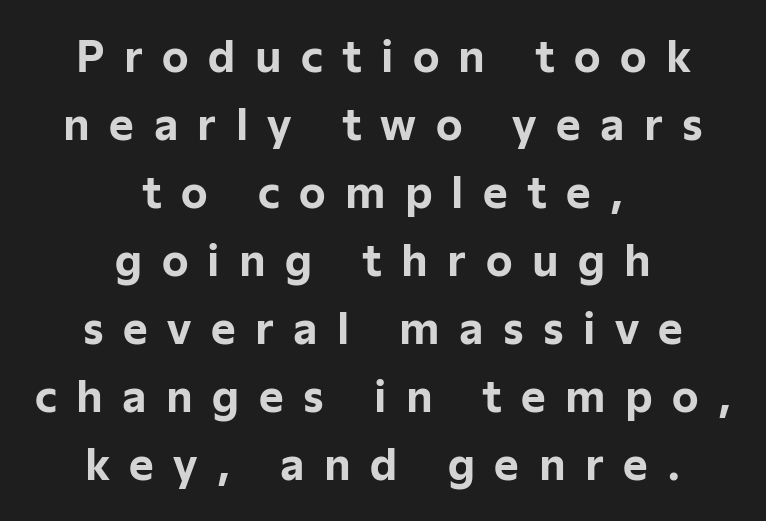
{"serif": "no", "italic": "no", "bold": "yes", "weight": "bold", "width": "normal", "stroke_contrast": "low", "x_height": "medium", "monospaced": "no", "underline": "no", "align": "center", "line_spacing": "normal", "line_spacing_ratio": 1.62, "letter_spacing": "wide", "letter_spacing_em": 0.46, "glyph_px": 42}
